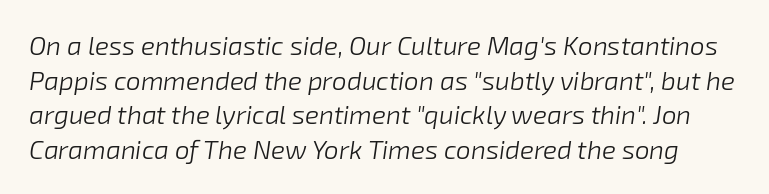
Words float on clear page, feet unadorned. Emphasis-style slanted type is in use. What's the leading like? Ordinary, nothing unusual. The strokes are not fattened; the text isn't bold. This rendering leaves character spacing at its baseline value.
